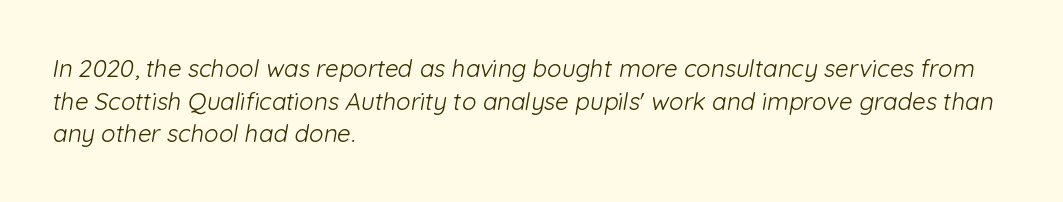
On a weight scale, this lands at 450 or below. The type is set solid horizontally, with unmodified tracking. Every row of glyphs begins at an identical x-position on the left. This rendering features lettering with no underline.
